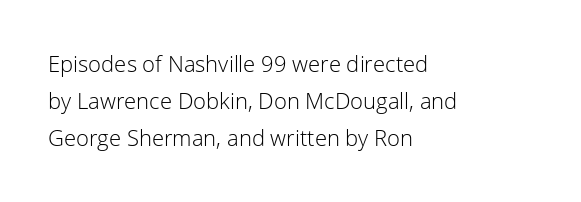
The image shows 22 px text type, upright; set left-aligned, normal line spacing (1.69x), normal letter spacing, not underlined.
